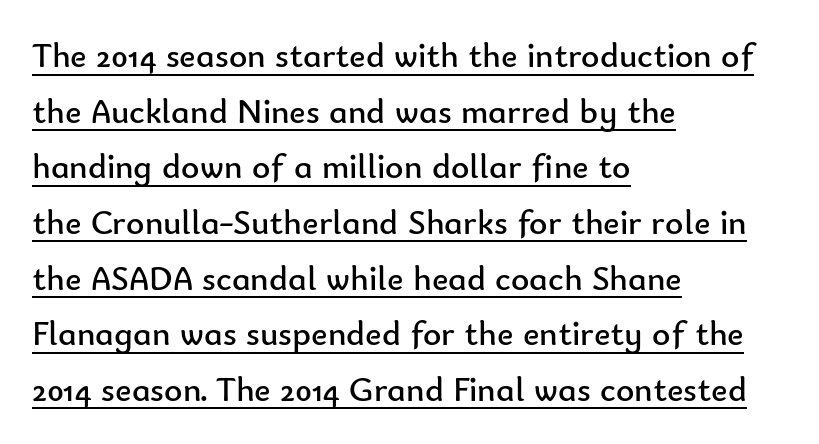
{"serif": "no", "italic": "no", "bold": "no", "weight": "regular", "width": "normal", "stroke_contrast": "low", "x_height": "small", "monospaced": "no", "underline": "yes", "align": "left", "line_spacing": "normal", "line_spacing_ratio": 1.59, "letter_spacing": "normal", "letter_spacing_em": 0.0, "glyph_px": 35}
